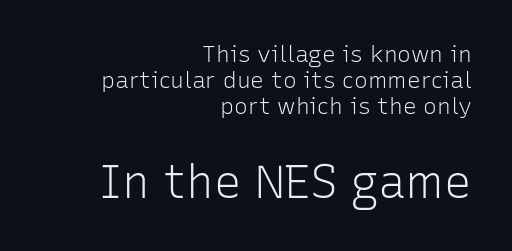
Q: Is the text bold? A: No.
Q: Is the text italic (slanted)? A: No, it is upright.
Q: Is the typeface a serif or a sans-serif typeface? A: Sans-serif.
Q: Is the text underlined? A: No.
Q: How is the paragraph aligned? A: Right-aligned.
Q: Is the spacing between letters normal or unusually wide? A: Normal.
Q: Is the spacing between lines tight, normal or loose? A: Tight.
Q: Which block of text is set in a larger size, the first (top) or the second (bottom)? A: The second (bottom) one.
Q: Width (condensed, normal, or wide)? A: Normal.
Q: Stroke contrast? A: Low.
Q: x-height? A: Medium.
Q: Monospaced? A: No.
